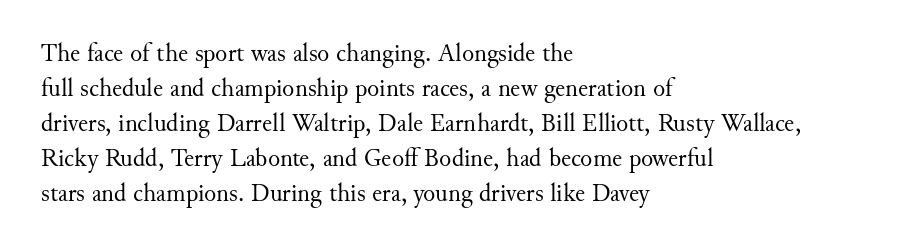
{"italic": "no", "bold": "no", "underline": "no", "align": "left", "line_spacing": "normal", "line_spacing_ratio": 1.4, "letter_spacing": "normal", "letter_spacing_em": 0.0, "glyph_px": 25}
